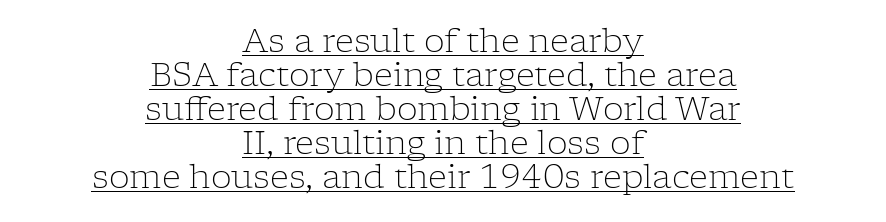
The lettering holds an erect, upright posture throughout. Serifs: yes, visible at the terminals of the letterforms. The vertical gap from one line to the next is small. Emphasis is given by a line drawn under the lettering. Does extra space separate the letters? No, they use regular spacing. A light-to-regular cut is what we see here.
